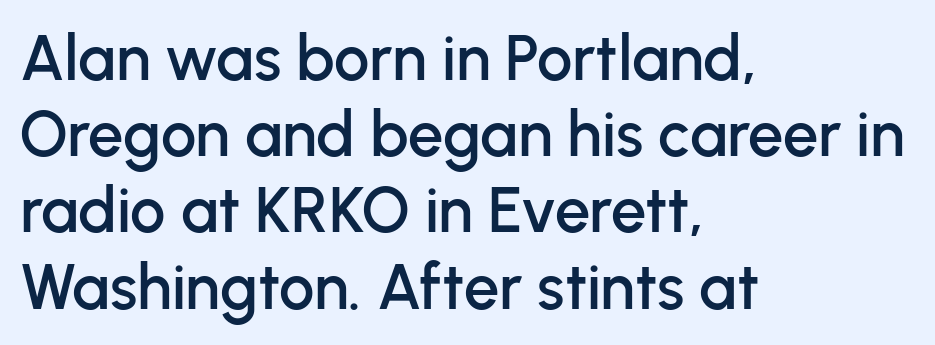
The image shows 63 px sans-serif type, upright; set left-aligned, line spacing 1.21x, normal letter spacing, not underlined; low stroke contrast and a medium x-height.
